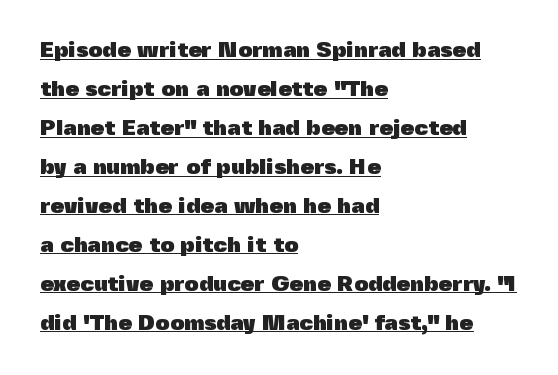
The image shows 22 px bold type, upright; set left-aligned, line spacing 1.77x, normal letter spacing, underlined.
